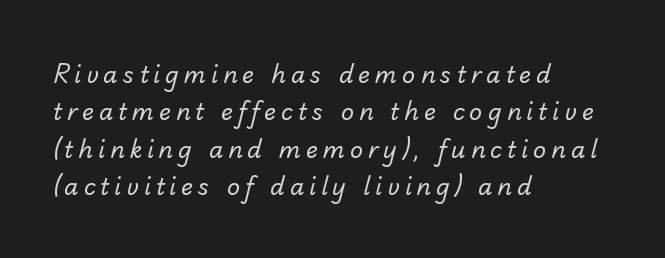
{"bold": "no", "underline": "no", "align": "left", "line_spacing": "normal", "line_spacing_ratio": 1.63, "letter_spacing": "wide", "letter_spacing_em": 0.21, "glyph_px": 23}
